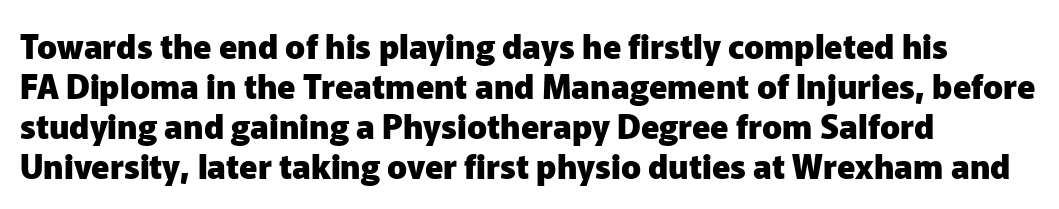
The image shows 33 px heavy sans-serif type, upright; set left-aligned, line spacing 1.21x, normal letter spacing, not underlined; low stroke contrast and a medium x-height.
